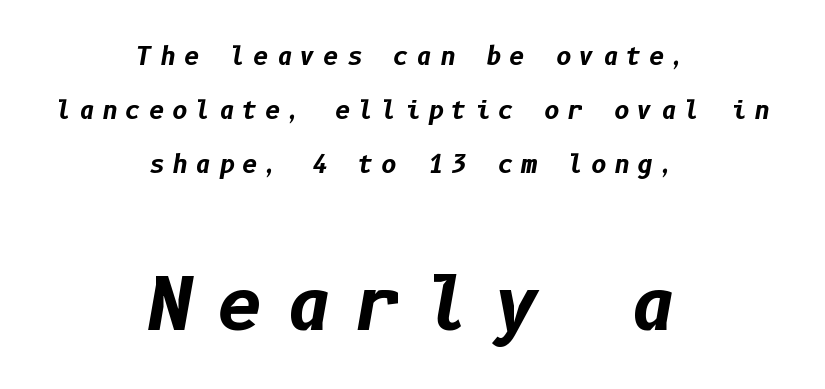
The image shows 71 px bold type, italic (leaning right); set centered, loose line spacing (2.26x), unusually wide letter spacing (+0.32 em), not underlined; the second (bottom) block is 2.96x larger; low stroke contrast and a medium x-height.
